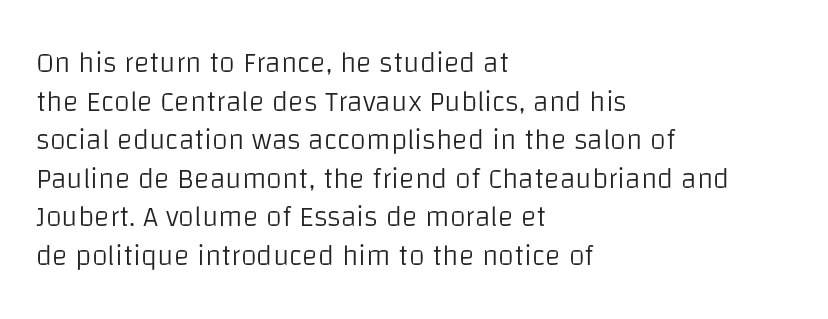
The image shows 29 px light sans-serif type, upright; set left-aligned, normal line spacing (1.33x), normal letter spacing, not underlined; low stroke contrast and a large x-height.
